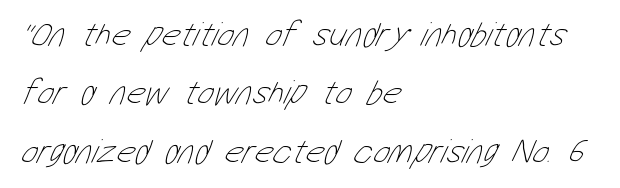
The vertical gap from one line to the next is medium. On a weight scale, this lands at 450 or below. Here the designer chose a conventional face with non-uniform glyph widths. The space beneath each line is pristine and unruled. You could call the tracking neutral — neither tight nor loose.
